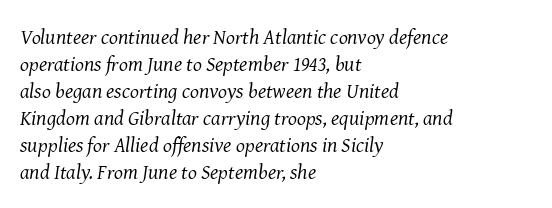
Q: Is the text bold? A: No.
Q: Is the text italic (slanted)? A: Yes, it leans right by about 8 degrees.
Q: Is the text underlined? A: No.
Q: How is the paragraph aligned? A: Left-aligned.
Q: Is the spacing between letters normal or unusually wide? A: Normal.
Q: Is the spacing between lines tight, normal or loose? A: Normal.
